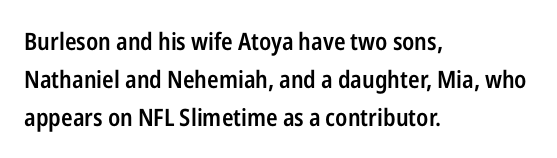
The image shows 24 px text type, upright; set left-aligned, normal line spacing (1.58x), normal letter spacing, not underlined.
